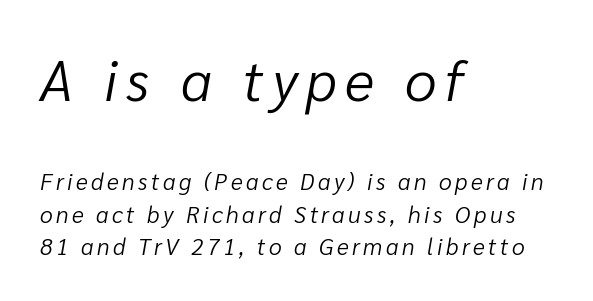
{"italic": "yes", "lean": "right", "slant_degrees": 10, "bold": "no", "weight": "light", "width": "normal", "stroke_contrast": "low", "x_height": "medium", "monospaced": "no", "underline": "no", "align": "left", "line_spacing": "normal", "line_spacing_ratio": 1.4, "larger_block": "first", "size_ratio": 2.48, "glyph_px": 57}
